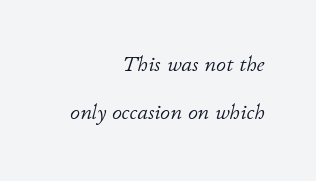
The lines are spread far apart with generous leading. In CSS terms this would be text-align: right. Would a proofreader flag this as italicized? Yes. No heavy texture on the line: the type isn't bold.
